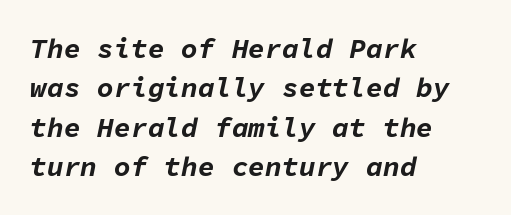
{"italic": "yes", "lean": "right", "slant_degrees": 11, "bold": "yes", "weight": "bold", "width": "normal", "stroke_contrast": "low", "x_height": "medium", "monospaced": "yes", "underline": "no", "align": "left", "line_spacing": "normal", "line_spacing_ratio": 1.41, "letter_spacing": "normal", "letter_spacing_em": 0.0, "glyph_px": 28}
